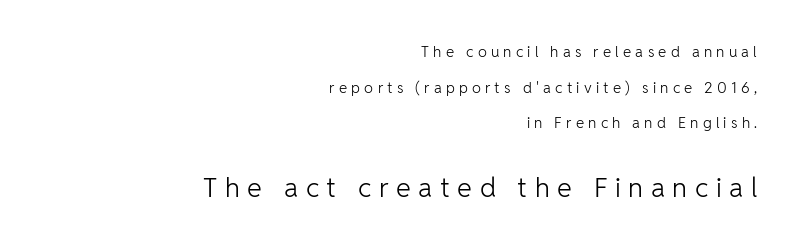
{"italic": "no", "bold": "no", "underline": "no", "align": "right", "line_spacing": "loose", "line_spacing_ratio": 2.37, "letter_spacing": "wide", "letter_spacing_em": 0.28, "larger_block": "second", "size_ratio": 1.8, "glyph_px": 27}
